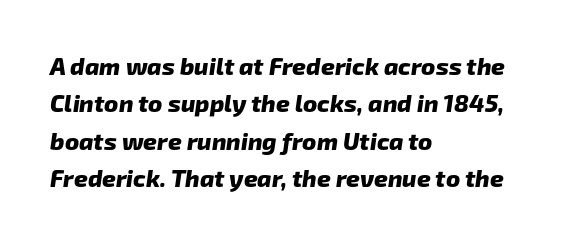
{"bold": "yes", "underline": "no", "align": "left", "line_spacing": "normal", "line_spacing_ratio": 1.56, "letter_spacing": "normal", "letter_spacing_em": 0.0, "glyph_px": 24}
